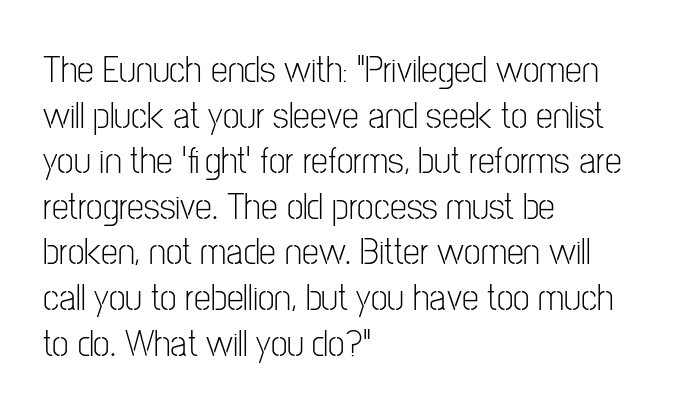
Unlike a traditional serif, this face leaves its strokes unadorned. The tracking reads as untouched default to a designer's eye. Every character sits straight up, as roman type does. Proportional: the letters do not fall into vertical columns. Decoration check: the copy has no underline. The ragged edge is on the right, which tells us the setting is flush left.
